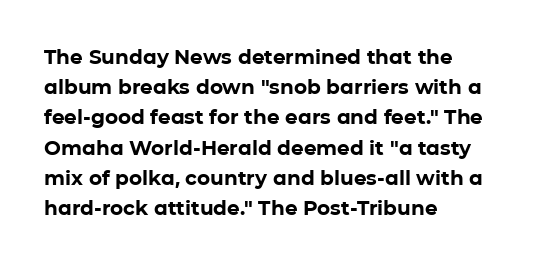
The image shows 20 px bold type, upright; set left-aligned, normal line spacing (1.51x), normal letter spacing, not underlined.
